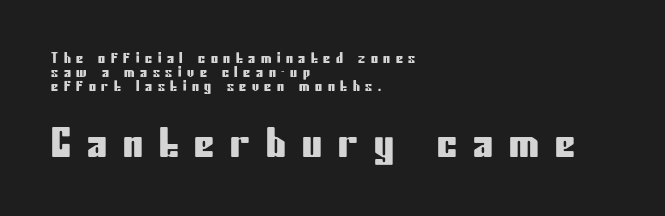
Q: Is the text italic (slanted)? A: No, it is upright.
Q: Is the typeface a serif or a sans-serif typeface? A: Sans-serif.
Q: Is the text underlined? A: No.
Q: How is the paragraph aligned? A: Left-aligned.
Q: Is the spacing between letters normal or unusually wide? A: Unusually wide.
Q: Is the spacing between lines tight, normal or loose? A: Tight.
Q: Which block of text is set in a larger size, the first (top) or the second (bottom)? A: The second (bottom) one.
Q: Width (condensed, normal, or wide)? A: Condensed.
Q: Stroke contrast? A: Low.
Q: x-height? A: Medium.
Q: Monospaced? A: No.
